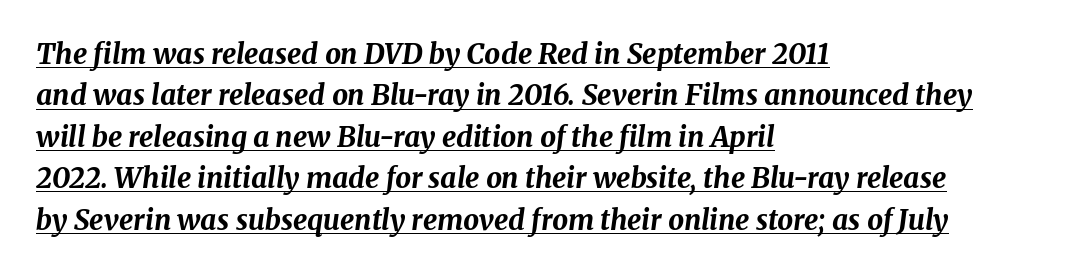
The image shows 28 px bold type, italic (leaning right); set left-aligned, normal line spacing (1.48x), normal letter spacing, underlined; medium stroke contrast and a medium x-height.
